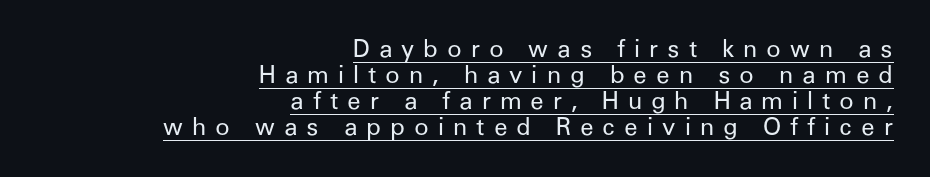
Q: Is the text bold? A: No.
Q: Is the text italic (slanted)? A: No, it is upright.
Q: Is the text underlined? A: Yes.
Q: How is the paragraph aligned? A: Right-aligned.
Q: Is the spacing between letters normal or unusually wide? A: Unusually wide.
Q: Is the spacing between lines tight, normal or loose? A: Tight.
